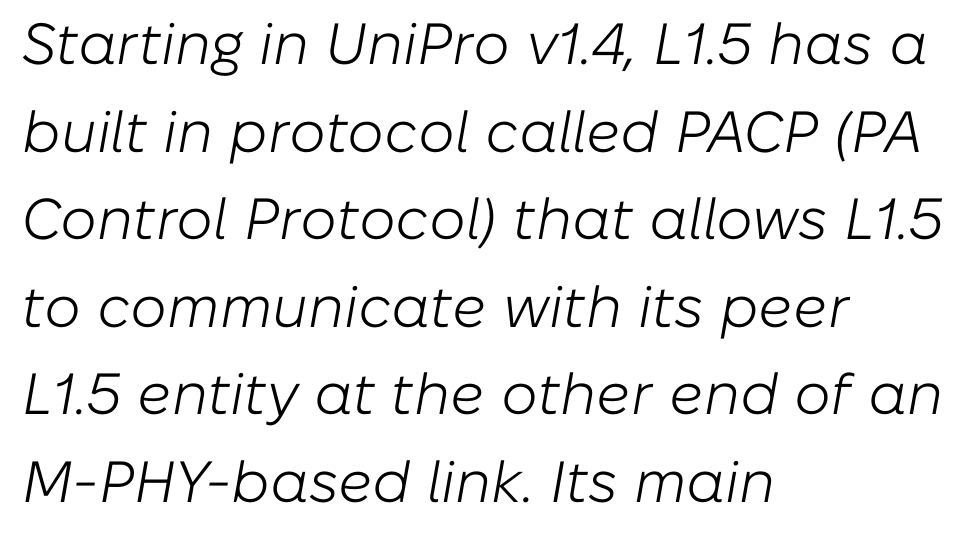
{"italic": "yes", "lean": "right", "slant_degrees": 10, "bold": "no", "weight": "light", "width": "normal", "stroke_contrast": "low", "x_height": "medium", "monospaced": "no", "underline": "no", "align": "left", "line_spacing": "normal", "line_spacing_ratio": 1.51, "letter_spacing": "normal", "letter_spacing_em": 0.0, "glyph_px": 58}
